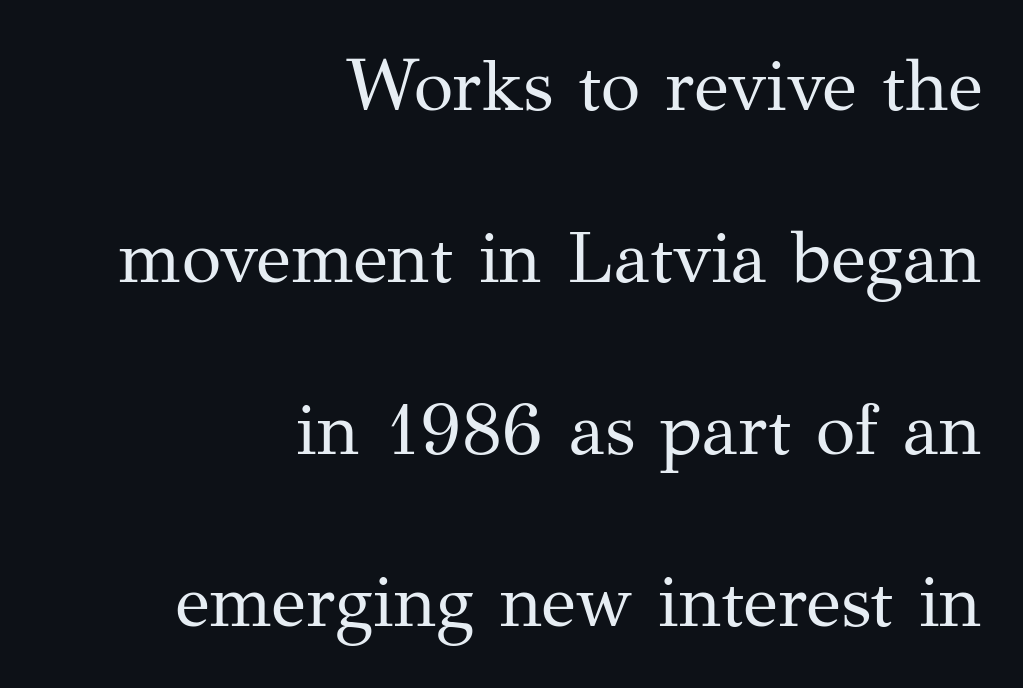
The image shows 72 px regular-weight serif type, upright; set right-aligned, loose line spacing (2.39x), normal letter spacing, not underlined; medium stroke contrast and a medium x-height.
